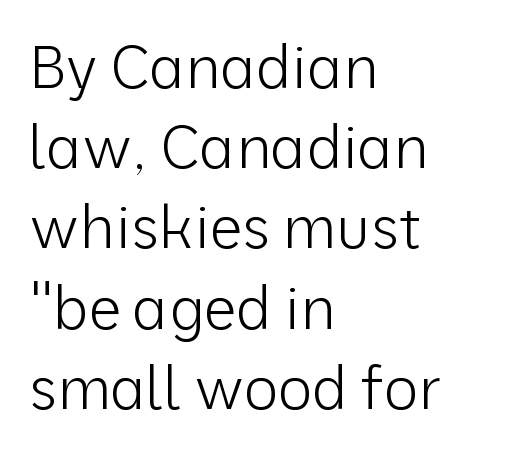
Q: Is the text bold? A: No.
Q: Is the text italic (slanted)? A: No, it is upright.
Q: Is the typeface a serif or a sans-serif typeface? A: Sans-serif.
Q: Is the text underlined? A: No.
Q: How is the paragraph aligned? A: Left-aligned.
Q: Is the spacing between letters normal or unusually wide? A: Normal.
Q: Is the spacing between lines tight, normal or loose? A: Normal.
Q: Width (condensed, normal, or wide)? A: Normal.
Q: Stroke contrast? A: Low.
Q: x-height? A: Medium.
Q: Monospaced? A: No.
